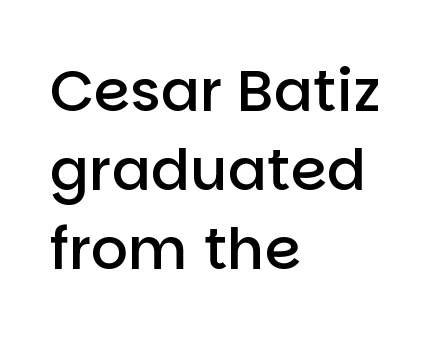
{"serif": "no", "italic": "no", "bold": "semi", "weight": "semibold", "width": "normal", "stroke_contrast": "low", "x_height": "large", "monospaced": "no", "underline": "no", "align": "left", "line_spacing": "normal", "line_spacing_ratio": 1.36, "letter_spacing": "normal", "letter_spacing_em": 0.0, "glyph_px": 58}
